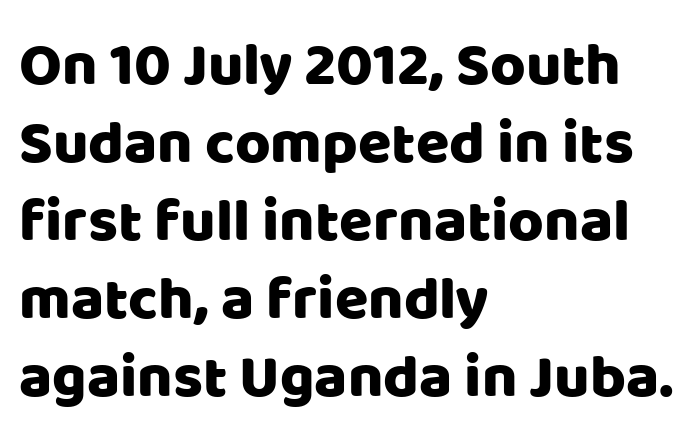
Q: Is the text italic (slanted)? A: No, it is upright.
Q: Is the typeface a serif or a sans-serif typeface? A: Sans-serif.
Q: Is the text underlined? A: No.
Q: How is the paragraph aligned? A: Left-aligned.
Q: Is the spacing between letters normal or unusually wide? A: Normal.
Q: Is the spacing between lines tight, normal or loose? A: Normal.
Q: Width (condensed, normal, or wide)? A: Normal.
Q: Stroke contrast? A: Low.
Q: x-height? A: Large.
Q: Monospaced? A: No.
